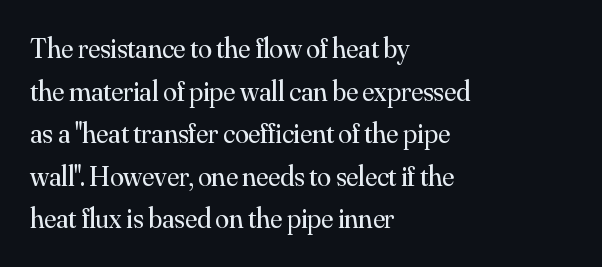
{"serif": "yes", "italic": "no", "bold": "no", "weight": "regular", "width": "normal", "stroke_contrast": "medium", "x_height": "small", "monospaced": "no", "underline": "no", "align": "left", "line_spacing": "normal", "line_spacing_ratio": 1.52, "letter_spacing": "normal", "letter_spacing_em": 0.0, "glyph_px": 28}
